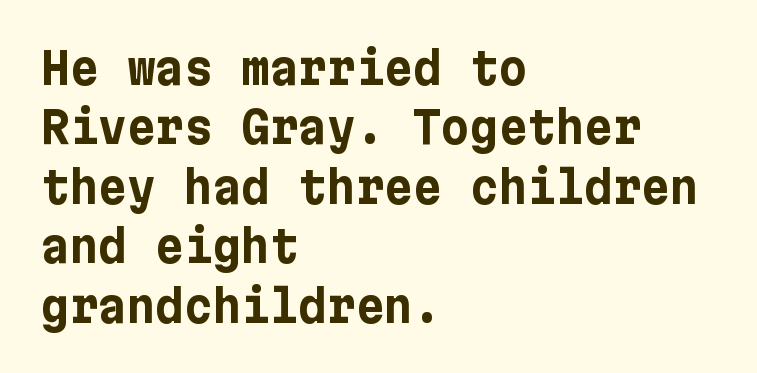
No italicization has been applied; the sample stays upright. The font family rendered here belongs to the sans-serif group. Glyph-to-glyph distance matches everyday printed text. Set as a true bold cut, around the 700 mark. Notice how descenders clear the ascenders below comfortably — that's standard leading.
